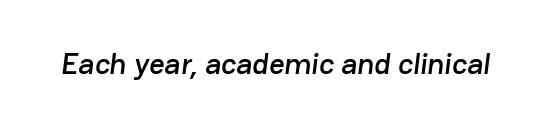
This sample uses a sans-serif face. The baseline area is clear. A typesetter would call this proportional, since set widths differ per character. This sample uses plain, unmodified letter spacing.
